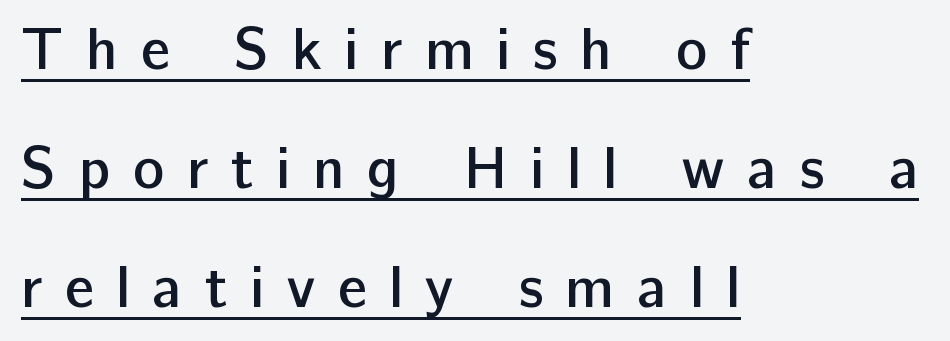
The type is letterspaced generously, with wide tracking. This is roman type, the default non-slanted kind. The rendering shows plain stroke endings on the letterforms — a sans-serif design. Underlined type. If you measured baseline to baseline, you'd find a long distance. Leftover space on each line is placed entirely after the last word.
